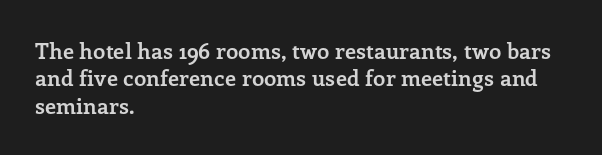
{"italic": "no", "bold": "yes", "underline": "no", "align": "left", "line_spacing": "normal", "line_spacing_ratio": 1.25, "letter_spacing": "normal", "letter_spacing_em": 0.0, "glyph_px": 22}
